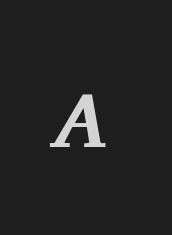
Q: Is the text bold? A: Yes.
Q: Is the text italic (slanted)? A: Yes, it leans right by about 11 degrees.
Q: Is the typeface a serif or a sans-serif typeface? A: Serif.
Q: Is the text underlined? A: No.
Q: Is the spacing between letters normal or unusually wide? A: Unusually wide.
Q: Width (condensed, normal, or wide)? A: Normal.
Q: Stroke contrast? A: Medium.
Q: x-height? A: Medium.
Q: Monospaced? A: No.
